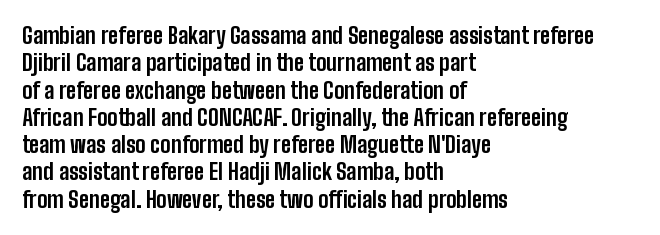
Q: Is the text bold? A: Yes.
Q: Is the text italic (slanted)? A: No, it is upright.
Q: Is the text underlined? A: No.
Q: How is the paragraph aligned? A: Left-aligned.
Q: Is the spacing between letters normal or unusually wide? A: Normal.
